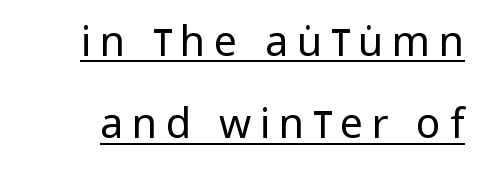
{"serif": "no", "italic": "no", "bold": "no", "weight": "regular", "width": "condensed", "stroke_contrast": "low", "x_height": "large", "monospaced": "no", "underline": "yes", "line_spacing": "loose", "line_spacing_ratio": 2.01, "letter_spacing": "wide", "letter_spacing_em": 0.21, "glyph_px": 41}
